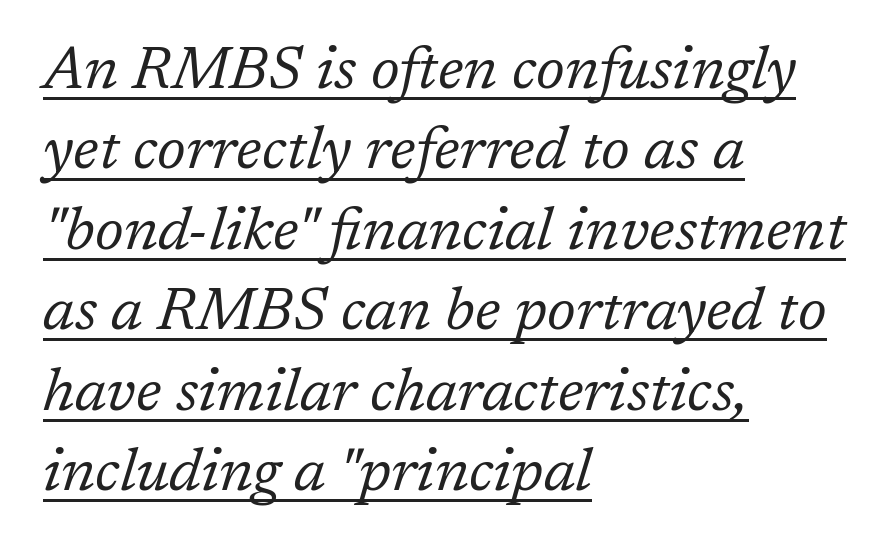
{"serif": "yes", "italic": "yes", "lean": "right", "slant_degrees": 17, "bold": "no", "weight": "regular", "width": "normal", "stroke_contrast": "low", "x_height": "medium", "monospaced": "no", "underline": "yes", "align": "left", "line_spacing": "normal", "line_spacing_ratio": 1.34, "letter_spacing": "normal", "letter_spacing_em": 0.0, "glyph_px": 60}
